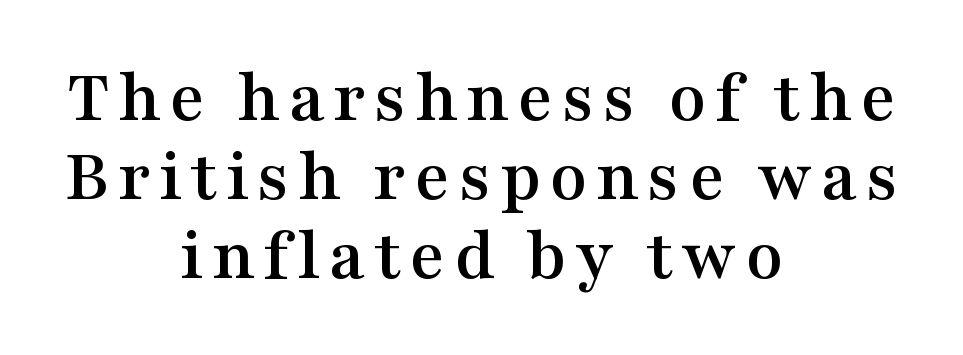
Q: Is the text italic (slanted)? A: No, it is upright.
Q: Is the typeface a serif or a sans-serif typeface? A: Serif.
Q: Is the text underlined? A: No.
Q: How is the paragraph aligned? A: Centered.
Q: Is the spacing between lines tight, normal or loose? A: Tight.
Q: Width (condensed, normal, or wide)? A: Wide.
Q: Stroke contrast? A: Medium.
Q: x-height? A: Medium.
Q: Monospaced? A: No.
